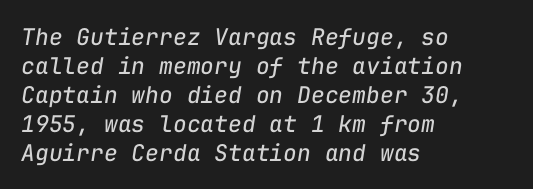
The image shows 23 px text type, italic (leaning right); set left-aligned, normal line spacing (1.26x), normal letter spacing, not underlined.
